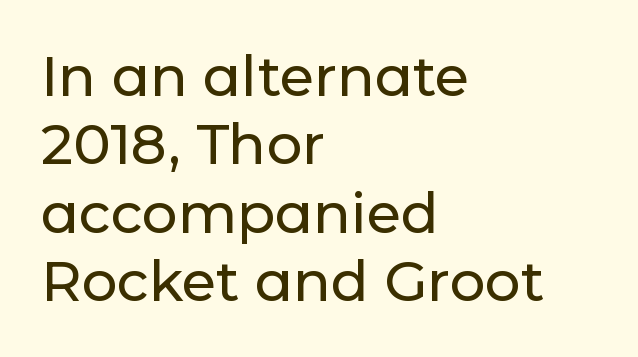
The image shows 56 px sans-serif type, upright; set left-aligned, line spacing 1.22x, normal letter spacing, not underlined; low stroke contrast and a medium x-height.
